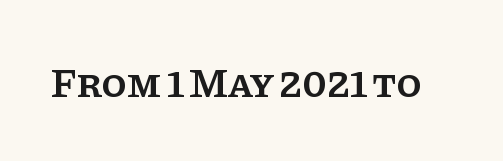
Q: Is the text bold? A: Semi-bold.
Q: Is the text italic (slanted)? A: No, it is upright.
Q: Is the typeface a serif or a sans-serif typeface? A: Serif.
Q: Is the text underlined? A: No.
Q: Is the spacing between letters normal or unusually wide? A: Normal.
Q: Width (condensed, normal, or wide)? A: Normal.
Q: Stroke contrast? A: Low.
Q: x-height? A: Large.
Q: Monospaced? A: No.
